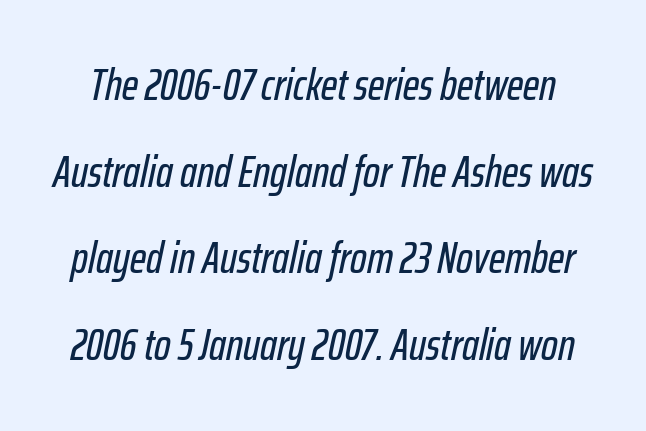
Q: Is the text italic (slanted)? A: Yes, it leans right by about 12 degrees.
Q: Is the text underlined? A: No.
Q: Is the spacing between letters normal or unusually wide? A: Normal.
Q: Is the spacing between lines tight, normal or loose? A: Loose.
Q: Width (condensed, normal, or wide)? A: Condensed.
Q: Stroke contrast? A: Low.
Q: x-height? A: Medium.
Q: Monospaced? A: No.
